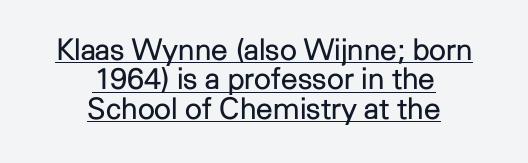
Is this a fixed-width face? No — the glyphs have proportional, varying widths. Centered paragraph, ragged on both sides. Notice how descenders almost collide with the ascenders below — that's tight leading. Style check: upright.
